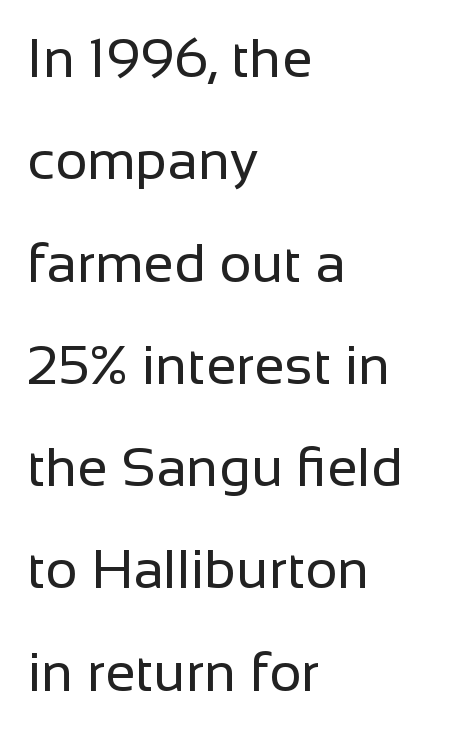
The image shows 55 px regular-weight sans-serif type, upright; set left-aligned, line spacing 1.86x, normal letter spacing, not underlined; low stroke contrast and a medium x-height.
